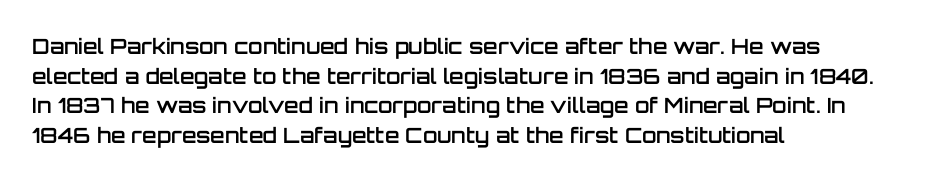
{"italic": "no", "bold": "semi", "underline": "no", "align": "left", "line_spacing": "normal", "line_spacing_ratio": 1.41, "letter_spacing": "normal", "letter_spacing_em": 0.0, "glyph_px": 21}
